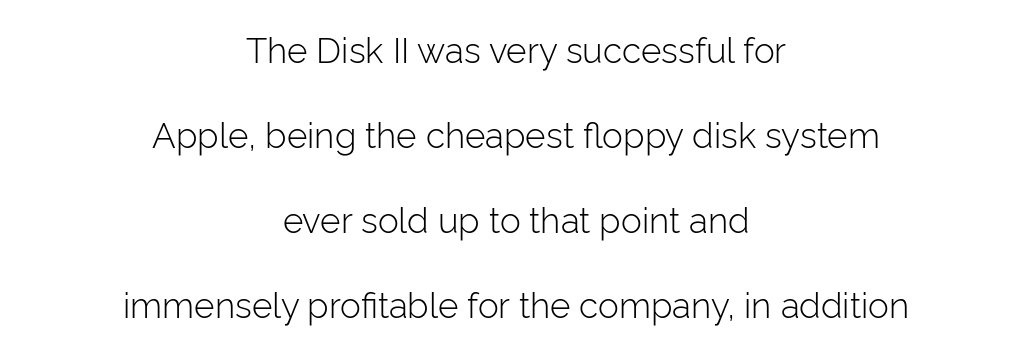
Q: Is the text bold? A: No.
Q: Is the text italic (slanted)? A: No, it is upright.
Q: Is the typeface a serif or a sans-serif typeface? A: Sans-serif.
Q: Is the text underlined? A: No.
Q: How is the paragraph aligned? A: Centered.
Q: Is the spacing between letters normal or unusually wide? A: Normal.
Q: Is the spacing between lines tight, normal or loose? A: Loose.
Q: Width (condensed, normal, or wide)? A: Normal.
Q: Stroke contrast? A: Low.
Q: x-height? A: Medium.
Q: Monospaced? A: No.
